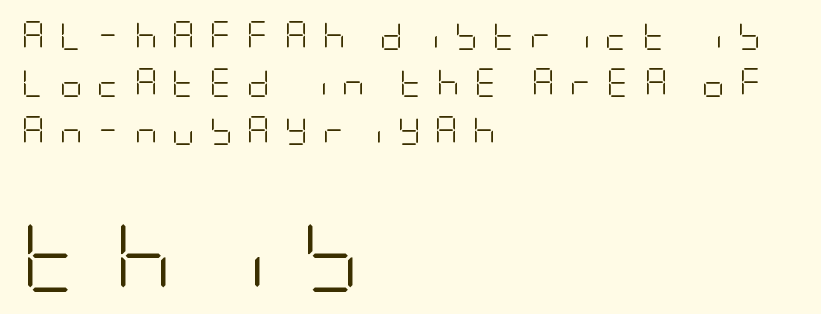
Unlike a traditional serif, this face leaves its strokes unadorned. Caption: upper text group reduced, lower text group enlarged. Underline: absent. This rendering widens character spacing well past its baseline value. Posture: vertical.
